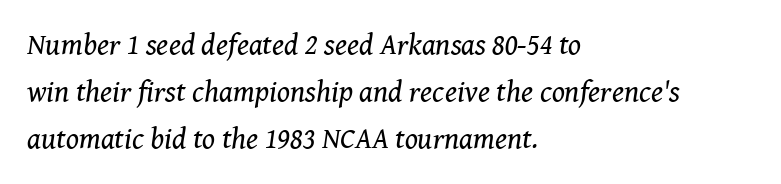
Q: Is the text bold? A: No.
Q: Is the text italic (slanted)? A: Yes, it leans right by about 8 degrees.
Q: Is the typeface a serif or a sans-serif typeface? A: Serif.
Q: Is the text underlined? A: No.
Q: How is the paragraph aligned? A: Left-aligned.
Q: Is the spacing between letters normal or unusually wide? A: Normal.
Q: Is the spacing between lines tight, normal or loose? A: Normal.
Q: Width (condensed, normal, or wide)? A: Normal.
Q: Stroke contrast? A: Medium.
Q: x-height? A: Medium.
Q: Monospaced? A: No.
